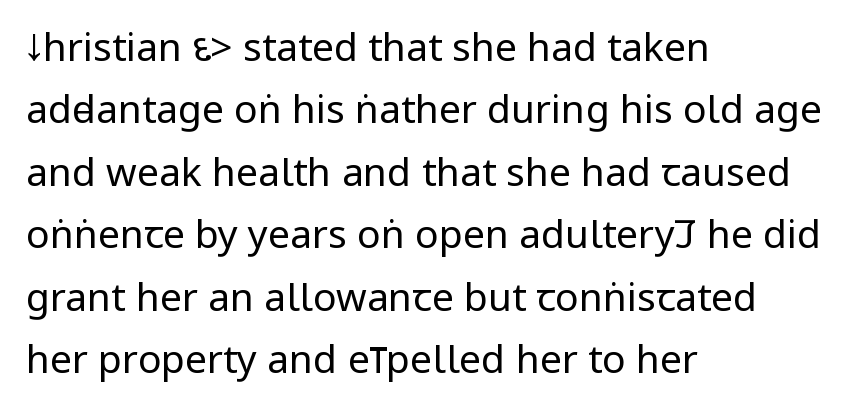
Q: Is the text bold? A: No.
Q: Is the text italic (slanted)? A: No, it is upright.
Q: Is the typeface a serif or a sans-serif typeface? A: Sans-serif.
Q: Is the text underlined? A: No.
Q: How is the paragraph aligned? A: Left-aligned.
Q: Is the spacing between letters normal or unusually wide? A: Normal.
Q: Is the spacing between lines tight, normal or loose? A: Normal.
Q: Width (condensed, normal, or wide)? A: Condensed.
Q: Stroke contrast? A: Low.
